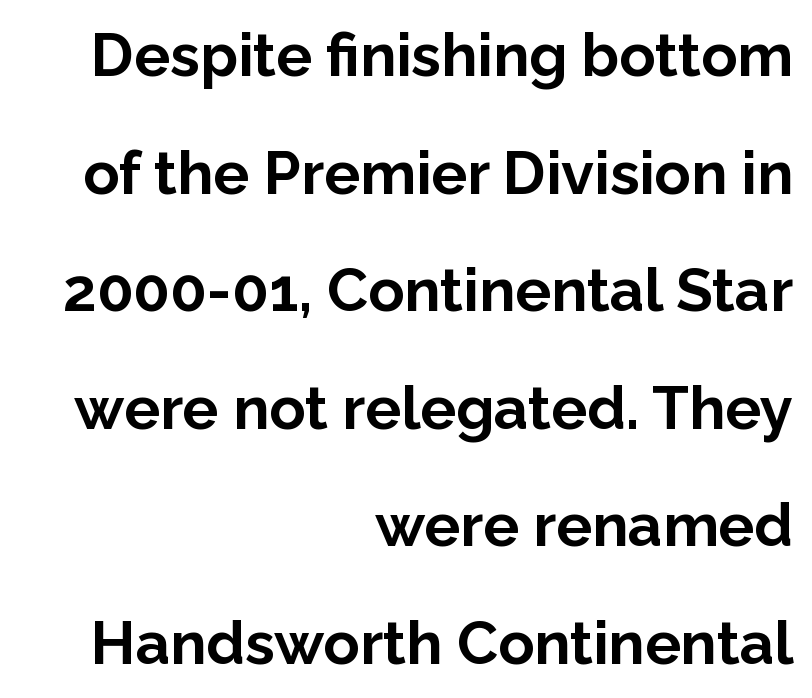
{"serif": "no", "italic": "no", "bold": "yes", "weight": "bold", "width": "normal", "stroke_contrast": "low", "x_height": "medium", "monospaced": "no", "underline": "no", "align": "right", "line_spacing": "loose", "line_spacing_ratio": 1.96, "letter_spacing": "normal", "letter_spacing_em": 0.0, "glyph_px": 60}
